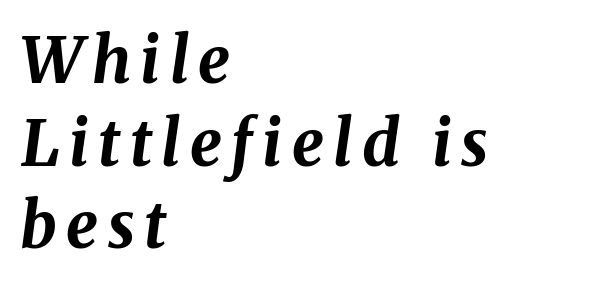
The image shows 63 px bold type, italic (leaning right); set left-aligned, normal line spacing (1.31x), not underlined; medium stroke contrast and a medium x-height.
